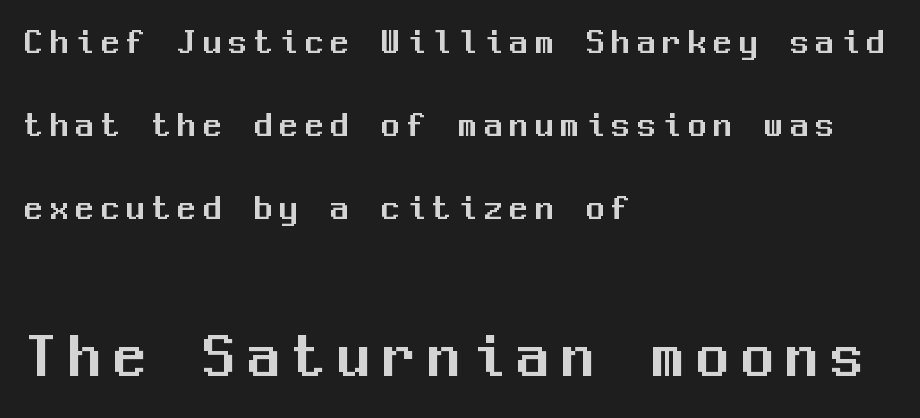
Each line starts at the same left margin while the right side varies. Reading down the column, the eye jumps a long way to each next line. The following chunk of copy outweighs the initial chunk in type size. Is this a fixed-width face? Yes — each glyph sits in an identical cell.
